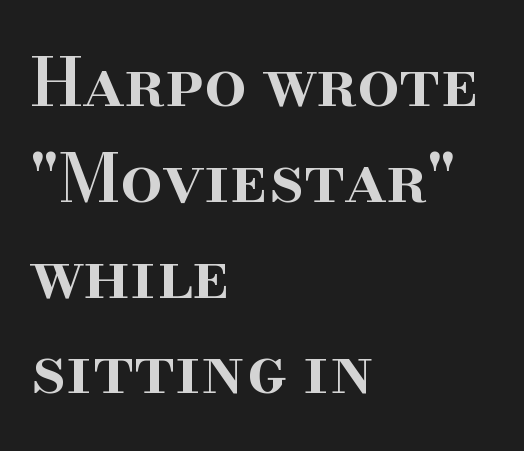
Q: Is the text bold? A: Semi-bold.
Q: Is the text italic (slanted)? A: No, it is upright.
Q: Is the typeface a serif or a sans-serif typeface? A: Serif.
Q: Is the text underlined? A: No.
Q: How is the paragraph aligned? A: Left-aligned.
Q: Is the spacing between letters normal or unusually wide? A: Normal.
Q: Is the spacing between lines tight, normal or loose? A: Normal.
Q: Width (condensed, normal, or wide)? A: Normal.
Q: Stroke contrast? A: High.
Q: x-height? A: Small.
Q: Monospaced? A: No.
